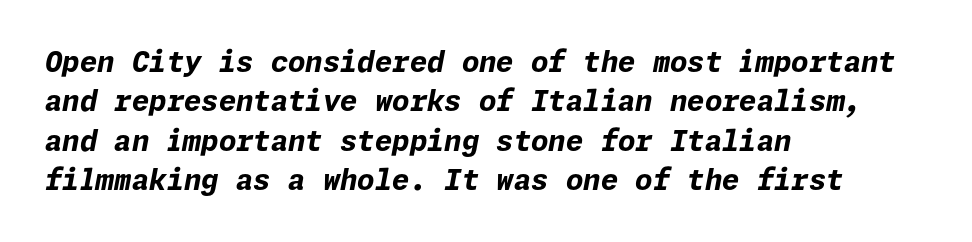
{"italic": "yes", "lean": "right", "slant_degrees": 11, "bold": "yes", "weight": "bold", "width": "normal", "stroke_contrast": "low", "x_height": "medium", "underline": "no", "align": "left", "line_spacing": "normal", "line_spacing_ratio": 1.41, "letter_spacing": "normal", "letter_spacing_em": 0.0, "glyph_px": 28}
